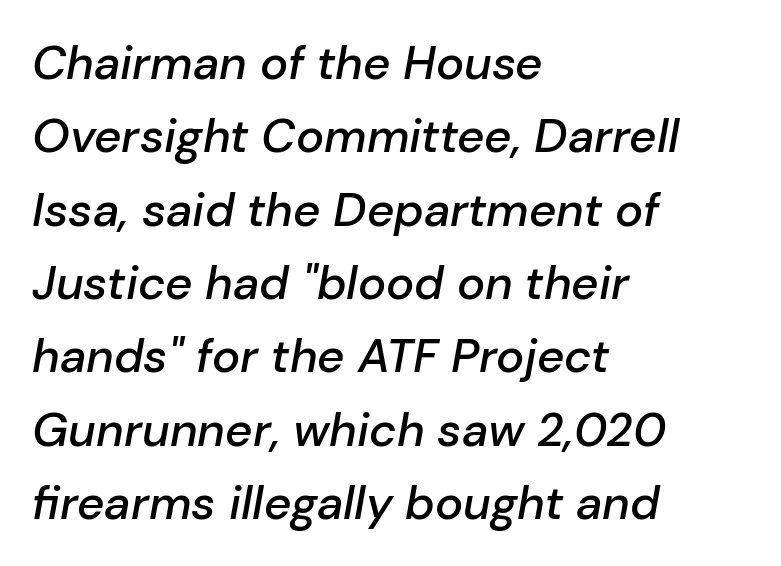
{"italic": "yes", "lean": "right", "slant_degrees": 10, "bold": "semi", "weight": "semibold", "width": "normal", "stroke_contrast": "low", "x_height": "medium", "monospaced": "no", "underline": "no", "align": "left", "line_spacing": "normal", "line_spacing_ratio": 1.56, "letter_spacing": "normal", "letter_spacing_em": 0.0, "glyph_px": 47}
